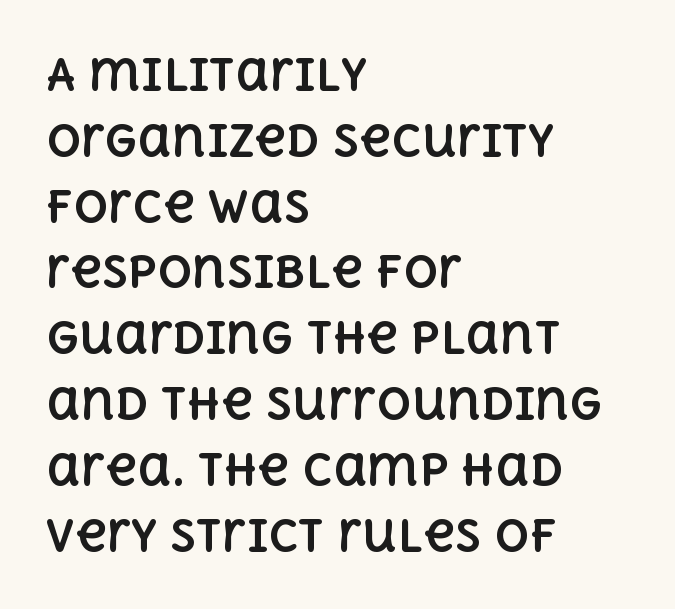
How are the letters spaced? Ordinarily, with no added tracking. Students, observe: this is what conventionally led text looks like. Caption: multi-line text, flush left, ragged right. The letters stand straight up with perfectly vertical stems. Typesetter's note: full bold, strokes at maximum text heaviness. The zone under the glyphs is completely vacant.
